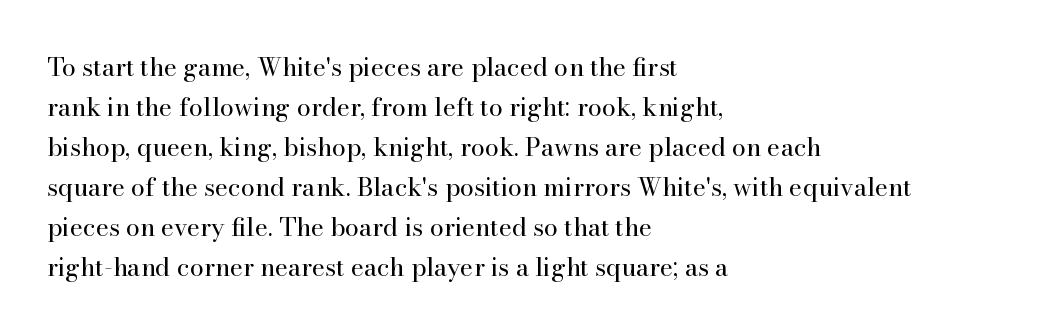
{"italic": "no", "bold": "no", "underline": "no", "align": "left", "line_spacing": "normal", "line_spacing_ratio": 1.6, "letter_spacing": "normal", "letter_spacing_em": 0.0, "glyph_px": 25}
